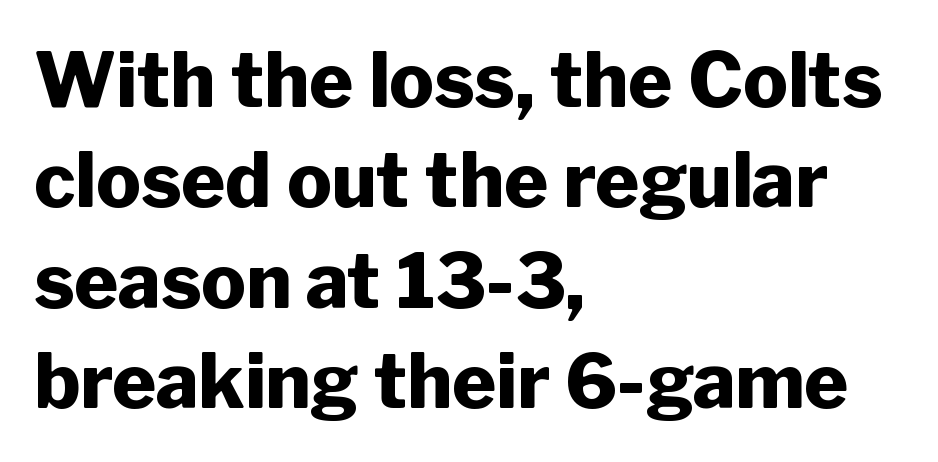
The image shows 75 px heavy sans-serif type, upright; set left-aligned, normal line spacing (1.34x), normal letter spacing, not underlined; low stroke contrast and a medium x-height.
